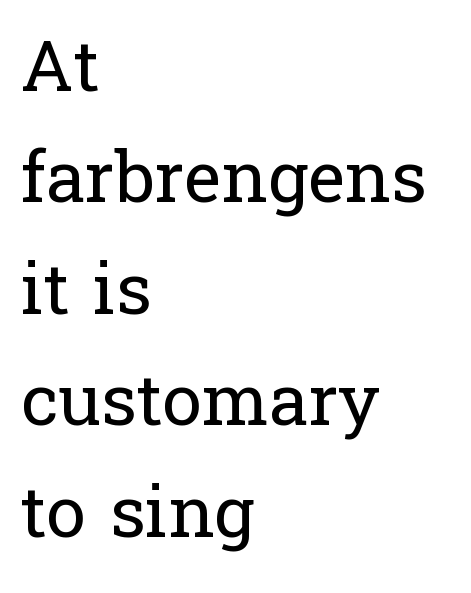
Q: Is the text bold? A: No.
Q: Is the text italic (slanted)? A: No, it is upright.
Q: Is the typeface a serif or a sans-serif typeface? A: Serif.
Q: Is the text underlined? A: No.
Q: How is the paragraph aligned? A: Left-aligned.
Q: Is the spacing between letters normal or unusually wide? A: Normal.
Q: Is the spacing between lines tight, normal or loose? A: Normal.
Q: Width (condensed, normal, or wide)? A: Normal.
Q: Stroke contrast? A: Low.
Q: x-height? A: Medium.
Q: Monospaced? A: No.
